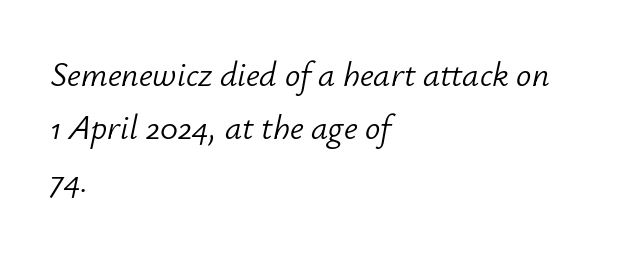
The image shows 34 px light type, italic (leaning right); set left-aligned, normal line spacing (1.56x), normal letter spacing, not underlined; low stroke contrast and a small x-height.
